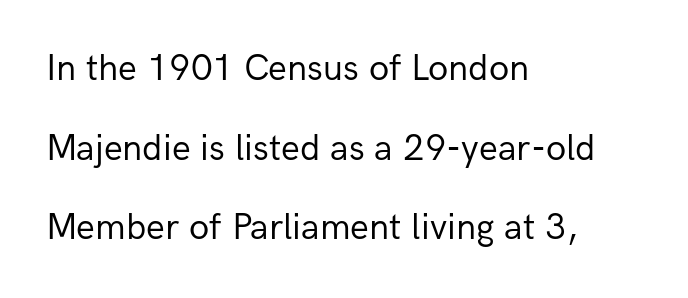
The image shows 37 px regular-weight sans-serif type, upright; set left-aligned, loose line spacing (2.15x), normal letter spacing, not underlined; low stroke contrast and a medium x-height.
